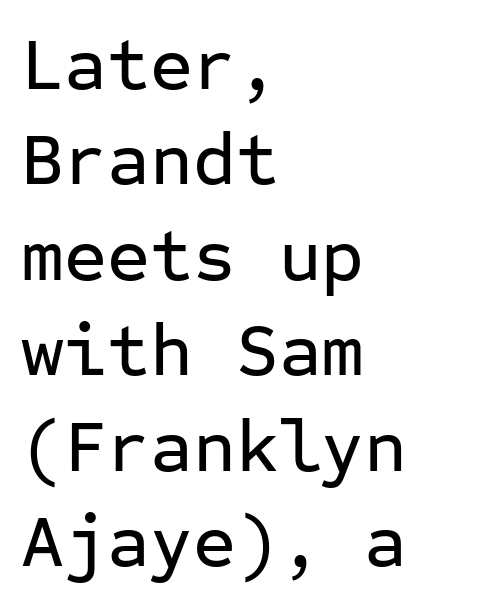
The image shows 74 px sans-serif type, upright, monospaced; set left-aligned, normal line spacing (1.29x), normal letter spacing, not underlined; low stroke contrast and a medium x-height.
